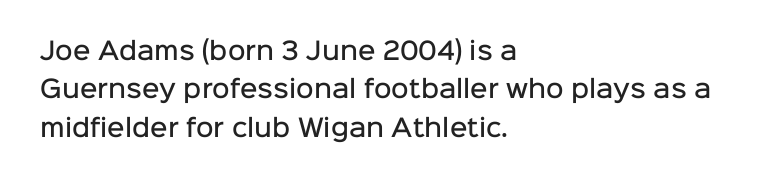
The rendering uses a moderate line-height, typical for paragraphs. How heavy is the stroke? Medium-heavy — a semibold, shy of bold. In CSS terms this would be text-align: left. The glyphs are unaccompanied by any horizontal stroke below them.
